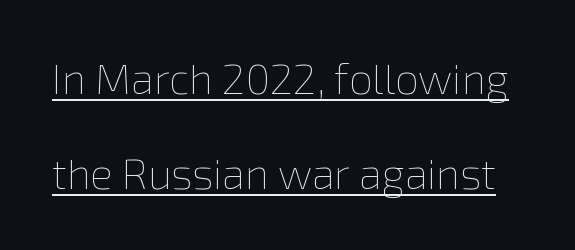
{"italic": "no", "bold": "no", "weight": "thin", "width": "normal", "x_height": "medium", "monospaced": "no", "underline": "yes", "line_spacing": "loose", "line_spacing_ratio": 2.26, "letter_spacing": "normal", "letter_spacing_em": 0.0, "glyph_px": 42}
